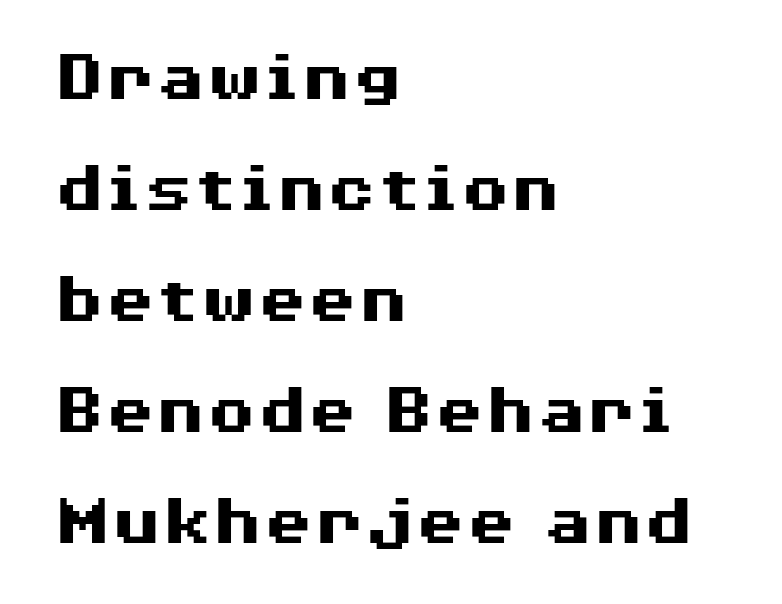
Q: Is the text bold? A: Yes.
Q: Is the text italic (slanted)? A: No, it is upright.
Q: Is the typeface a serif or a sans-serif typeface? A: Sans-serif.
Q: Is the text underlined? A: No.
Q: How is the paragraph aligned? A: Left-aligned.
Q: Is the spacing between letters normal or unusually wide? A: Normal.
Q: Is the spacing between lines tight, normal or loose? A: Normal.
Q: Width (condensed, normal, or wide)? A: Wide.
Q: Stroke contrast? A: Medium.
Q: x-height? A: Medium.
Q: Monospaced? A: No.
